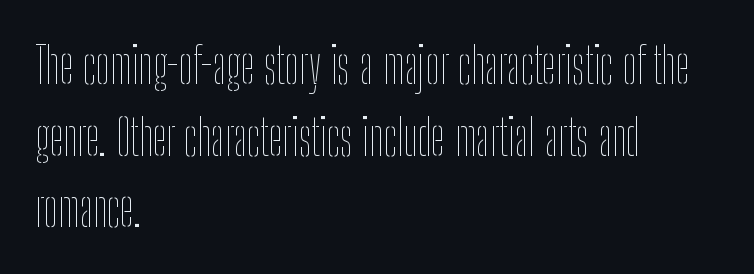
Q: Is the text bold? A: No.
Q: Is the text italic (slanted)? A: No, it is upright.
Q: Is the text underlined? A: No.
Q: How is the paragraph aligned? A: Left-aligned.
Q: Is the spacing between letters normal or unusually wide? A: Normal.
Q: Is the spacing between lines tight, normal or loose? A: Normal.
Q: Width (condensed, normal, or wide)? A: Condensed.
Q: Stroke contrast? A: Low.
Q: x-height? A: Medium.
Q: Monospaced? A: No.
